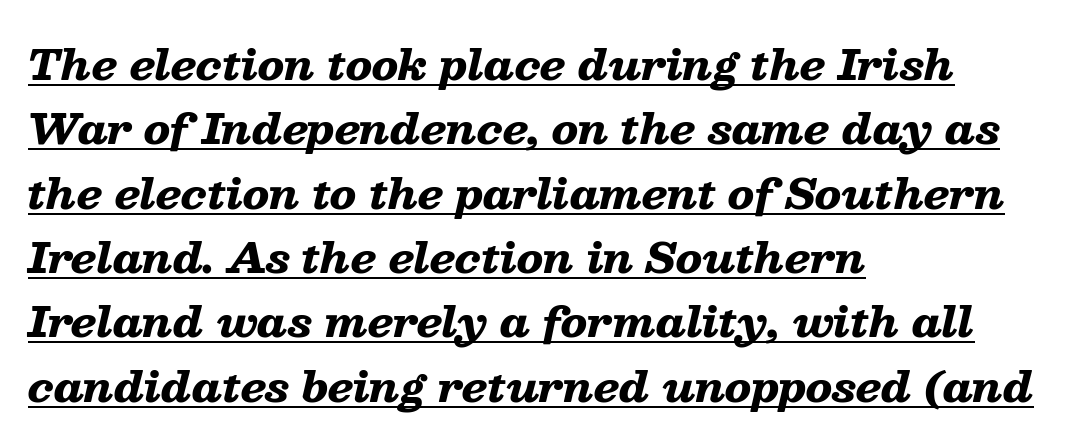
Q: Is the text bold? A: Yes.
Q: Is the text italic (slanted)? A: Yes, it leans right by about 13 degrees.
Q: Is the text underlined? A: Yes.
Q: How is the paragraph aligned? A: Left-aligned.
Q: Is the spacing between letters normal or unusually wide? A: Normal.
Q: Is the spacing between lines tight, normal or loose? A: Normal.
Q: Width (condensed, normal, or wide)? A: Wide.
Q: Stroke contrast? A: Low.
Q: x-height? A: Medium.
Q: Monospaced? A: No.
